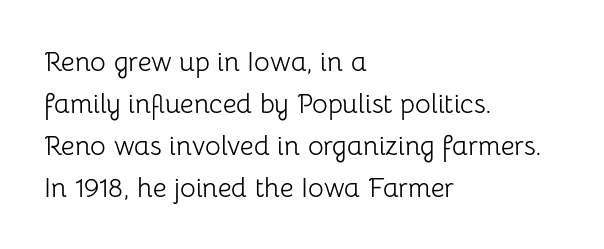
The image shows 27 px text type, upright; set left-aligned, normal line spacing (1.55x), normal letter spacing, not underlined.
